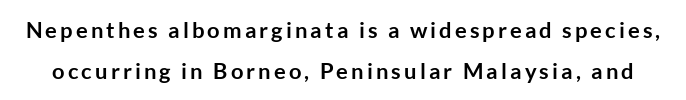
Does the weight exceed regular? Yes, all the way to bold. The glyphs are unaccompanied by any horizontal stroke below them. Posture: upright roman.
